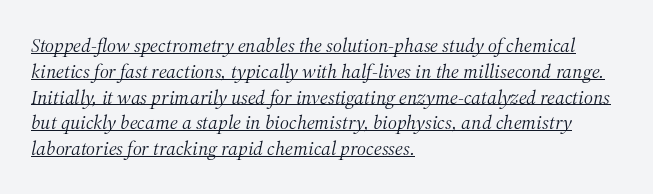
{"italic": "yes", "lean": "right", "slant_degrees": 12, "bold": "no", "underline": "yes", "align": "left", "line_spacing": "normal", "line_spacing_ratio": 1.29, "letter_spacing": "normal", "letter_spacing_em": 0.0, "glyph_px": 20}
